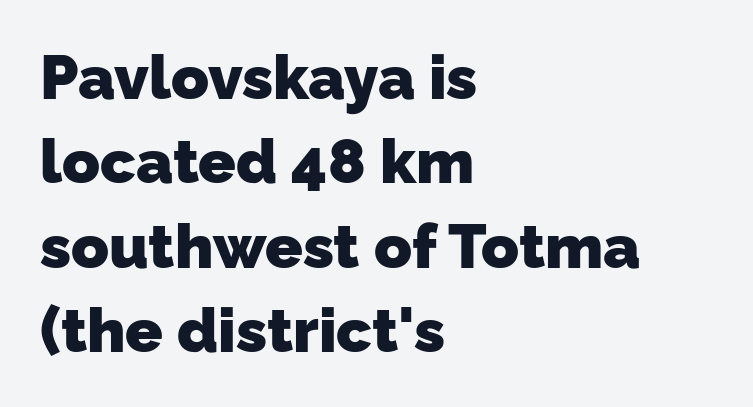
The letters sit at their default tracking, neither squeezed nor spread. This sample is left-justified, so line endings fall wherever the words run out. This is heavy type, rendered in bold. Rule under the text: the space is simply empty. Character widths vary here, with narrow letters taking less room than wide ones. Grotesque or geometric, the face here clearly has no serifs.
